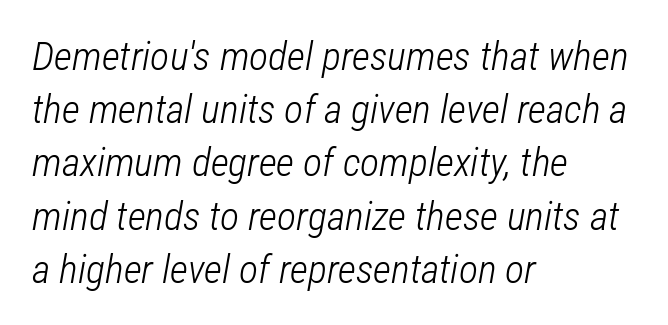
The image shows 40 px light, condensed type, italic (leaning right); set left-aligned, normal line spacing (1.33x), normal letter spacing, not underlined; low stroke contrast and a medium x-height.
